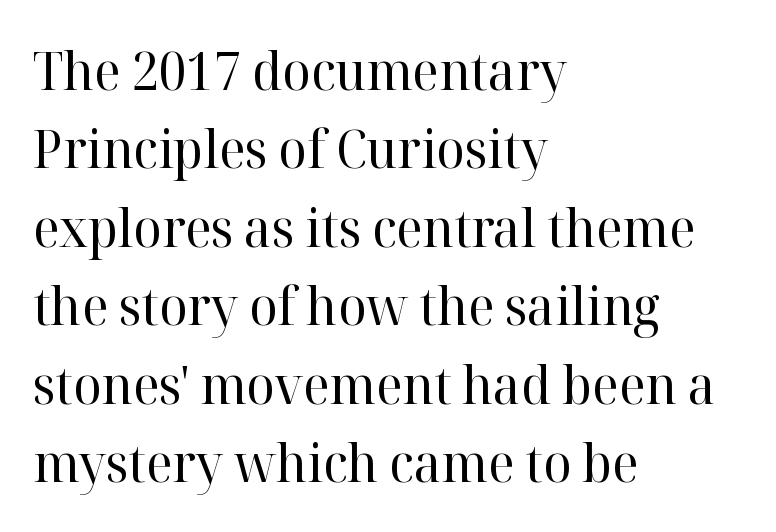
Compared with typical paragraphs, the rows here are spaced about the same. Does the copy run flush right? No — it runs flush left. Anything drawn beneath the words? Only blank space. The gaps between neighbouring characters are ordinary and unremarkable. No letter is thick-stroked: the sample isn't bold. Here the designer chose a conventional face with non-uniform glyph widths.
